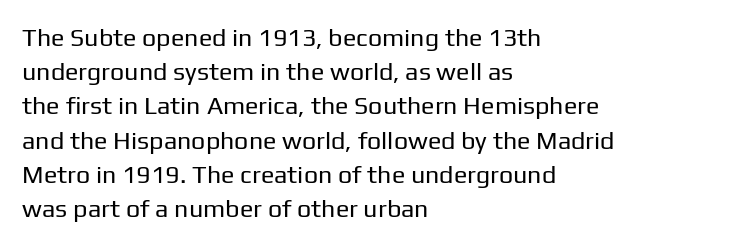
{"italic": "no", "bold": "no", "underline": "no", "align": "left", "line_spacing": "normal", "line_spacing_ratio": 1.37, "letter_spacing": "normal", "letter_spacing_em": 0.0, "glyph_px": 25}
